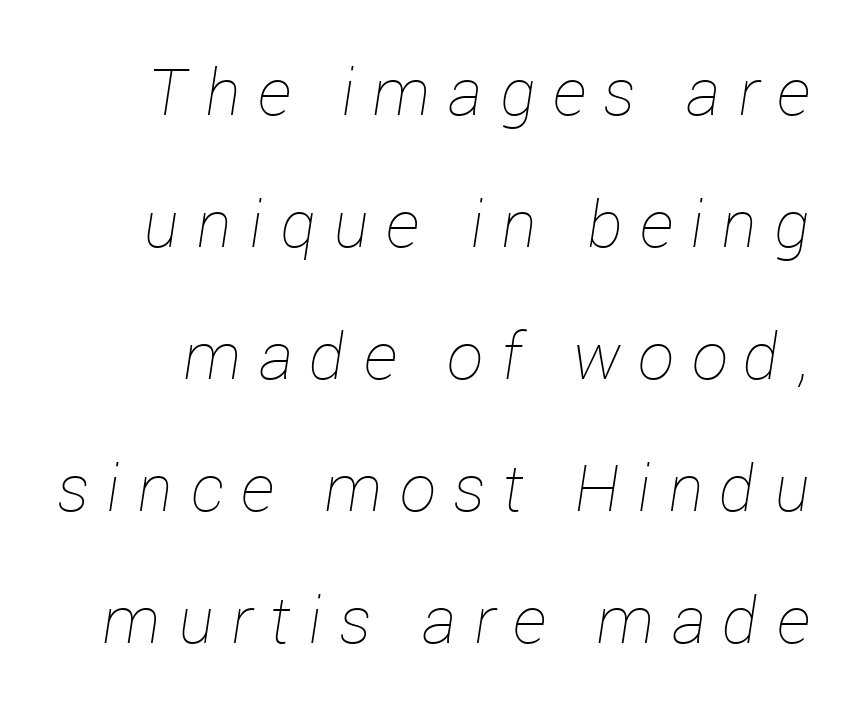
Plain, unruled lines of type. Baseline-to-baseline distance is far greater than the letter height. Characters are canted at an angle relative to the baseline's perpendicular. Compared with typical body copy, the letter spacing here is much looser. Looks like regular typesetting: each glyph gets only the width it needs.
